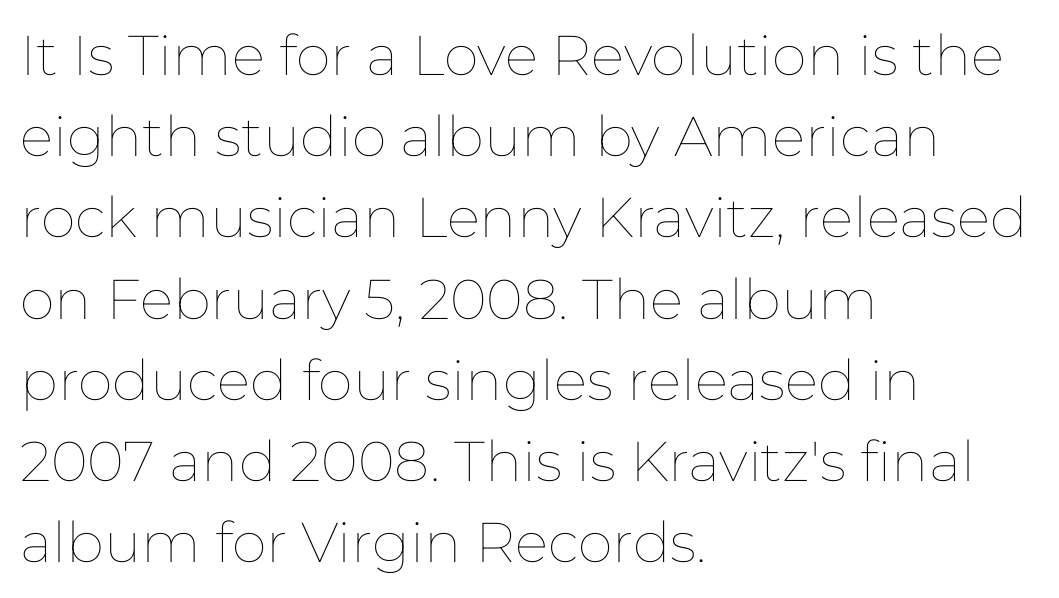
The image shows 56 px thin type, upright; set left-aligned, normal line spacing (1.45x), normal letter spacing, not underlined; low stroke contrast and a medium x-height.
